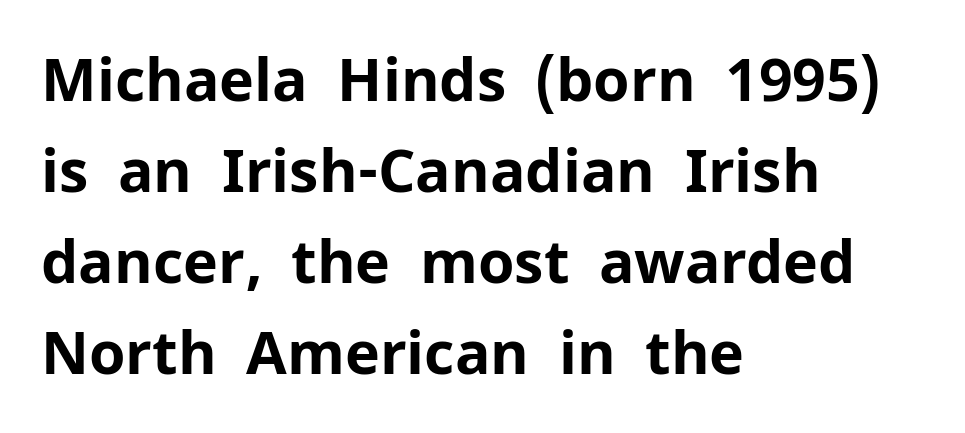
The image shows 59 px bold sans-serif type, upright; set left-aligned, normal line spacing (1.54x), normal letter spacing, not underlined; low stroke contrast and a medium x-height.
